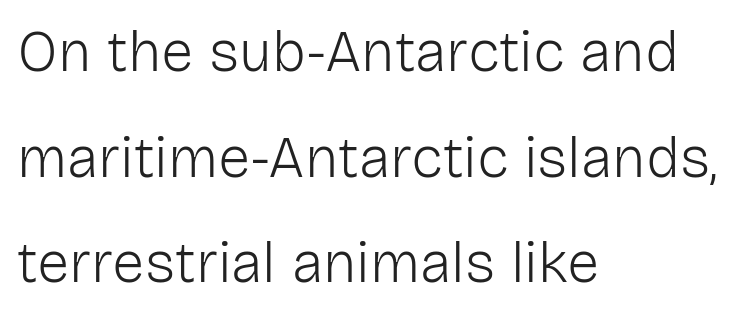
Q: Is the text bold? A: No.
Q: Is the text italic (slanted)? A: No, it is upright.
Q: Is the typeface a serif or a sans-serif typeface? A: Sans-serif.
Q: Is the text underlined? A: No.
Q: How is the paragraph aligned? A: Left-aligned.
Q: Is the spacing between letters normal or unusually wide? A: Normal.
Q: Width (condensed, normal, or wide)? A: Normal.
Q: Stroke contrast? A: Low.
Q: x-height? A: Medium.
Q: Monospaced? A: No.
